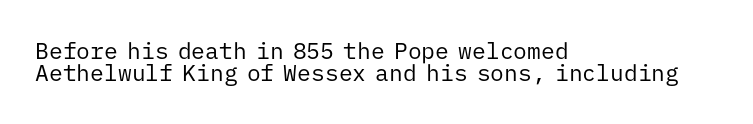
{"italic": "no", "bold": "no", "underline": "no", "align": "left", "line_spacing": "tight", "line_spacing_ratio": 0.97, "letter_spacing": "normal", "letter_spacing_em": 0.0, "glyph_px": 23}
